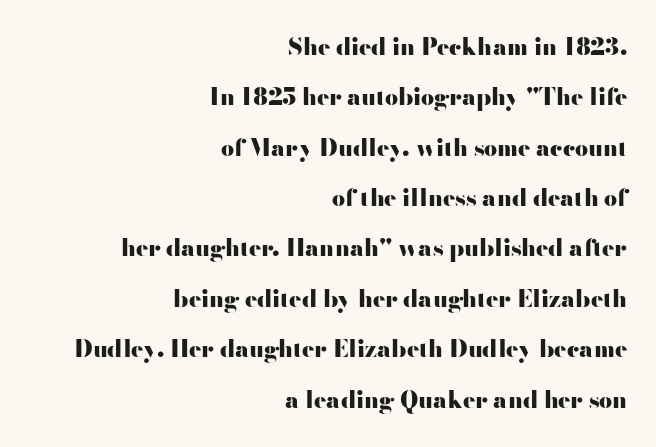
The image shows 23 px bold type, upright; set right-aligned, loose line spacing (2.19x), normal letter spacing, not underlined.
